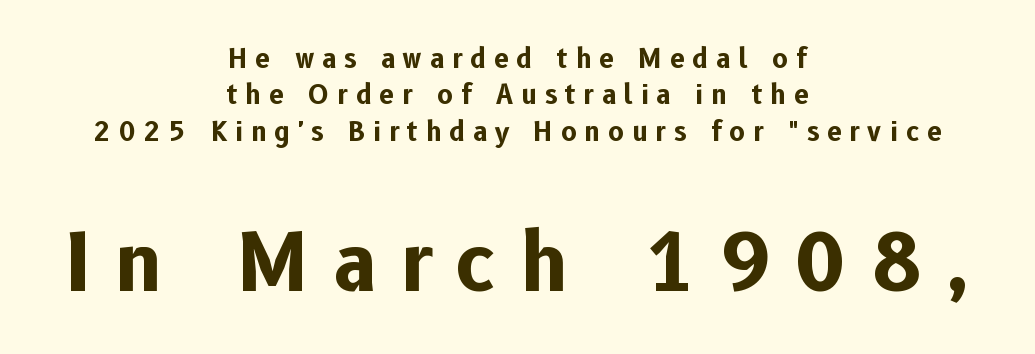
{"serif": "no", "italic": "no", "bold": "yes", "weight": "bold", "width": "normal", "stroke_contrast": "low", "x_height": "medium", "monospaced": "no", "underline": "no", "align": "center", "line_spacing": "normal", "line_spacing_ratio": 1.4, "letter_spacing": "wide", "letter_spacing_em": 0.31, "larger_block": "second", "size_ratio": 3.04, "glyph_px": 79}
